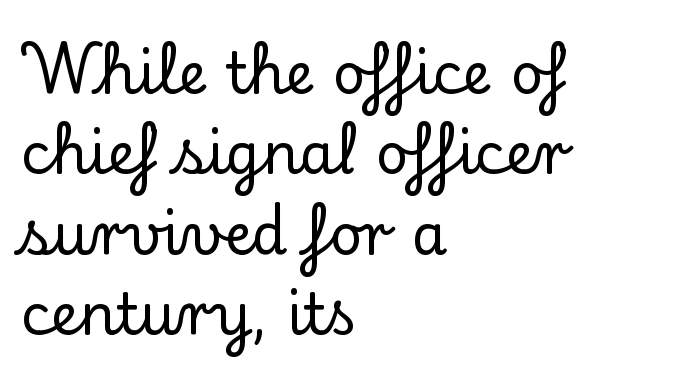
Leading: standard. Just letters on the line, the space beneath them empty. Unlike a clean sans, this face finishes its strokes with serifs. Tracking value appears to be zero — textbook default spacing.
